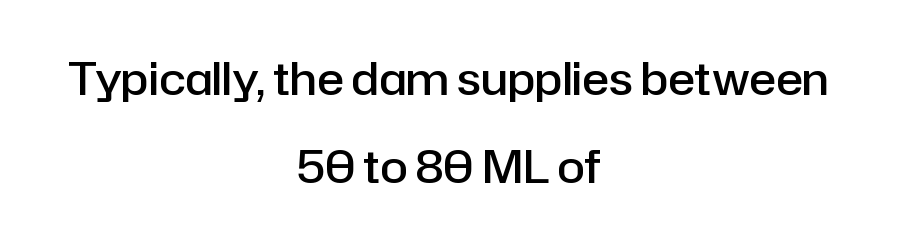
The image shows 45 px semibold sans-serif type, upright; set centered, loose line spacing (1.96x), normal letter spacing, not underlined; low stroke contrast and a medium x-height.
